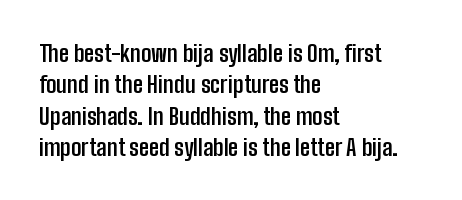
{"italic": "no", "bold": "yes", "underline": "no", "align": "left", "line_spacing": "normal", "line_spacing_ratio": 1.36, "letter_spacing": "normal", "letter_spacing_em": 0.0, "glyph_px": 23}
